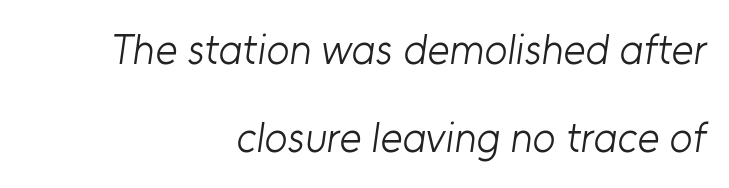
Q: Is the text bold? A: No.
Q: Is the typeface a serif or a sans-serif typeface? A: Sans-serif.
Q: Is the text underlined? A: No.
Q: How is the paragraph aligned? A: Right-aligned.
Q: Is the spacing between letters normal or unusually wide? A: Normal.
Q: Is the spacing between lines tight, normal or loose? A: Loose.
Q: Width (condensed, normal, or wide)? A: Normal.
Q: Stroke contrast? A: Low.
Q: x-height? A: Medium.
Q: Monospaced? A: No.
